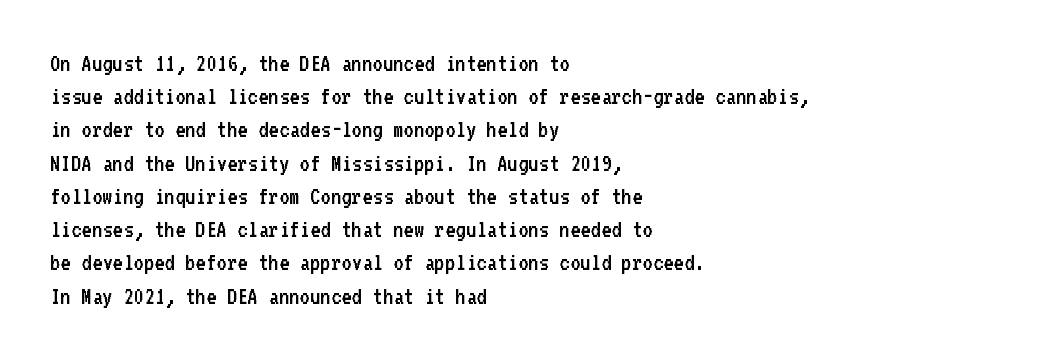
Q: Is the text bold? A: No.
Q: Is the text italic (slanted)? A: No, it is upright.
Q: Is the text underlined? A: No.
Q: How is the paragraph aligned? A: Left-aligned.
Q: Is the spacing between letters normal or unusually wide? A: Normal.
Q: Is the spacing between lines tight, normal or loose? A: Normal.
